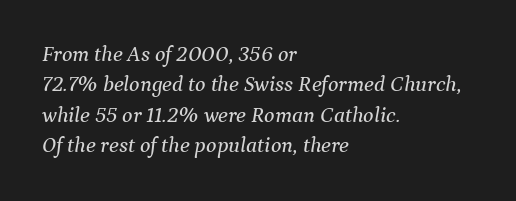
The image shows 22 px text type, italic (leaning right); set left-aligned, normal line spacing (1.38x), normal letter spacing, not underlined.
